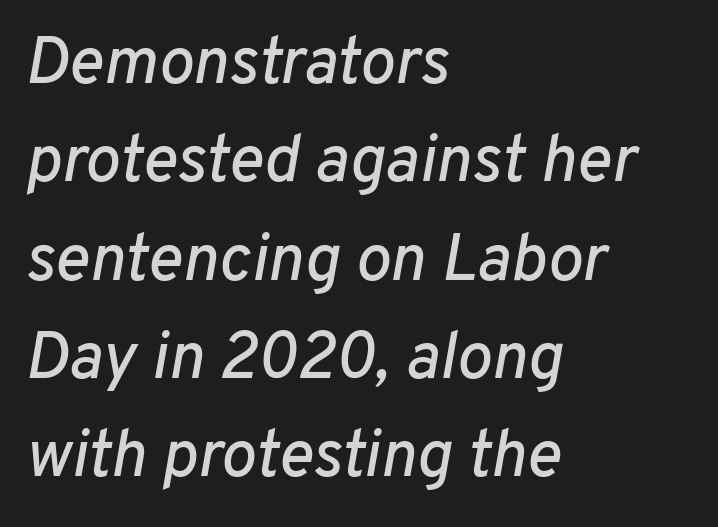
{"italic": "yes", "lean": "right", "slant_degrees": 10, "width": "normal", "stroke_contrast": "low", "x_height": "medium", "monospaced": "no", "underline": "no", "align": "left", "line_spacing": "normal", "line_spacing_ratio": 1.49, "letter_spacing": "normal", "letter_spacing_em": 0.0, "glyph_px": 66}
